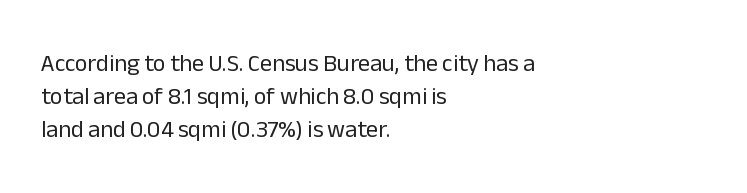
Q: Is the text bold? A: No.
Q: Is the text italic (slanted)? A: No, it is upright.
Q: Is the text underlined? A: No.
Q: How is the paragraph aligned? A: Left-aligned.
Q: Is the spacing between letters normal or unusually wide? A: Normal.
Q: Is the spacing between lines tight, normal or loose? A: Normal.
